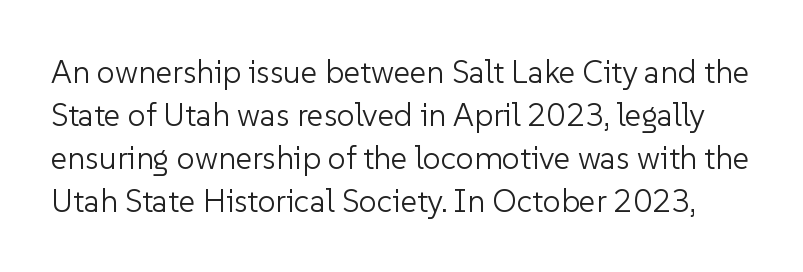
Q: Is the text bold? A: No.
Q: Is the text italic (slanted)? A: No, it is upright.
Q: Is the typeface a serif or a sans-serif typeface? A: Sans-serif.
Q: Is the text underlined? A: No.
Q: Is the spacing between letters normal or unusually wide? A: Normal.
Q: Is the spacing between lines tight, normal or loose? A: Normal.
Q: Width (condensed, normal, or wide)? A: Normal.
Q: Stroke contrast? A: Low.
Q: x-height? A: Medium.
Q: Monospaced? A: No.
